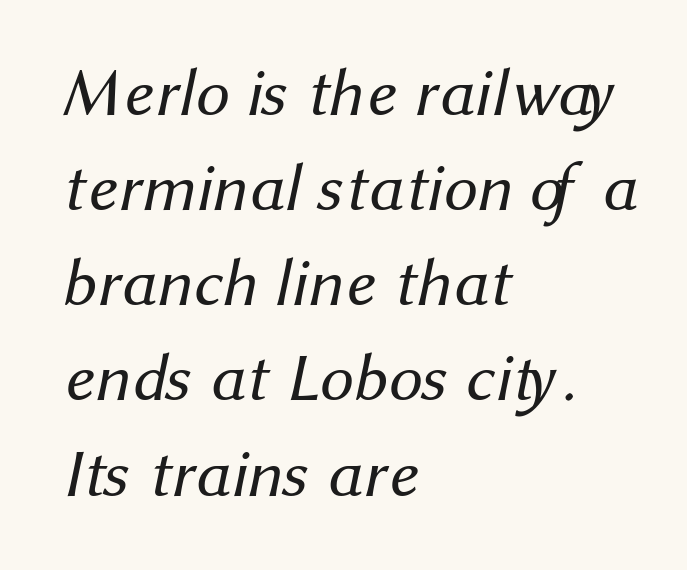
The image shows 67 px regular-weight sans-serif type; set left-aligned, normal line spacing (1.42x), normal letter spacing, not underlined; medium stroke contrast and a medium x-height.
